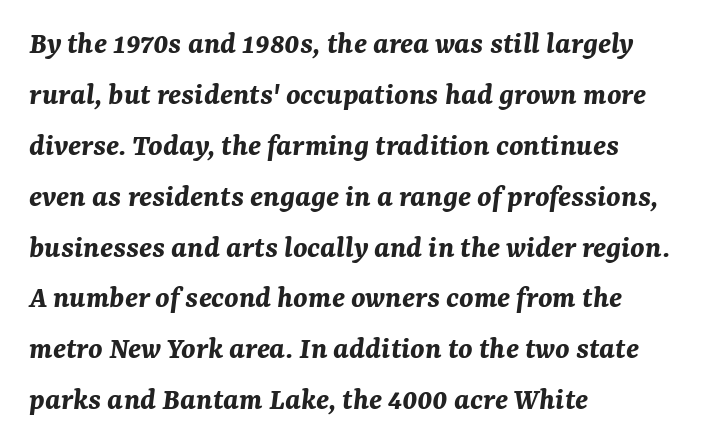
{"italic": "yes", "lean": "right", "slant_degrees": 7, "bold": "yes", "weight": "bold", "width": "normal", "stroke_contrast": "medium", "x_height": "medium", "monospaced": "no", "underline": "no", "align": "left", "line_spacing": "normal", "line_spacing_ratio": 1.59, "letter_spacing": "normal", "letter_spacing_em": 0.0, "glyph_px": 32}
